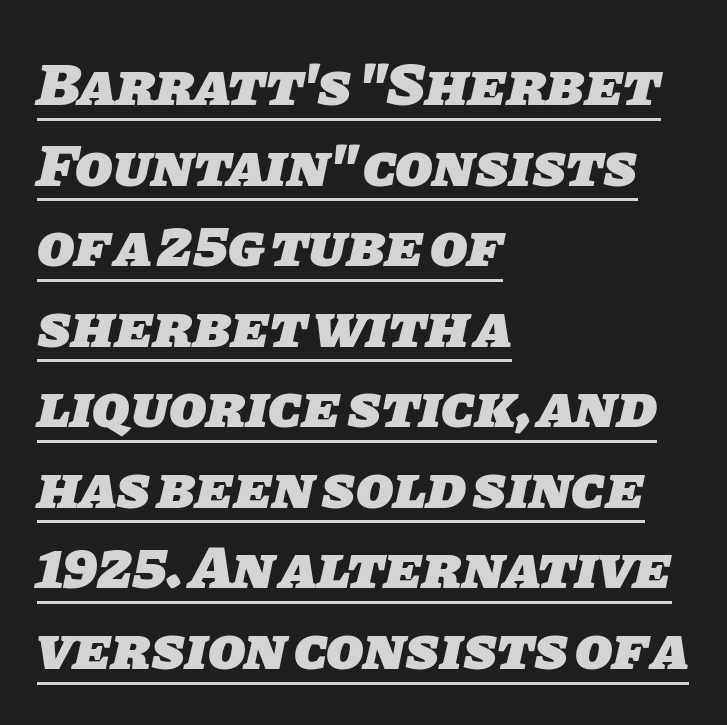
The image shows 61 px heavy type; set left-aligned, normal line spacing (1.32x), normal letter spacing, underlined; low stroke contrast and a large x-height.
